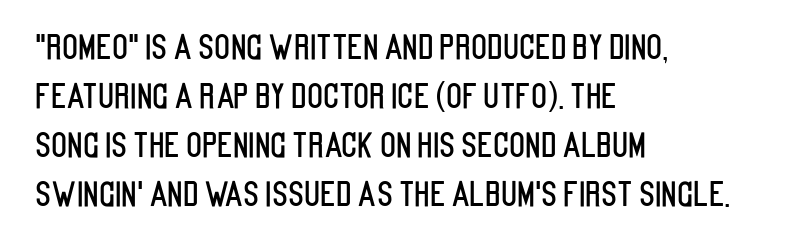
The image shows 33 px condensed sans-serif type, upright; set left-aligned, normal line spacing (1.48x), normal letter spacing, not underlined; low stroke contrast and a large x-height.
